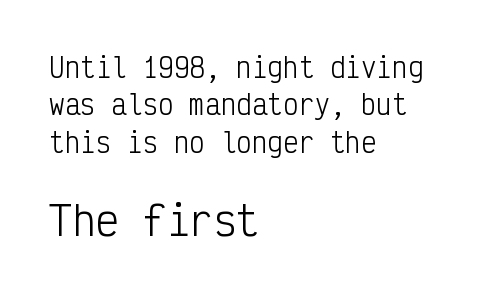
Visually, the bottom section dominates because its glyphs are scaled up. Has an underline been added? It has not. Each line starts at the same left margin while the right side varies. This reads as an unemphasized weight, regular at the heaviest. The passage shown is typed in a monospace face where columns stay perfectly aligned.
